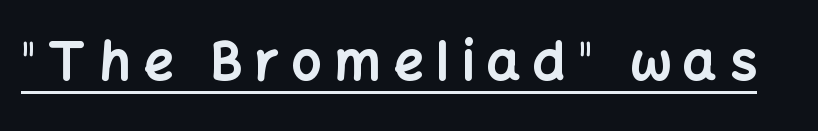
{"serif": "no", "italic": "no", "bold": "yes", "weight": "bold", "width": "normal", "stroke_contrast": "low", "x_height": "medium", "monospaced": "no", "underline": "yes", "letter_spacing": "wide", "letter_spacing_em": 0.24, "glyph_px": 53}
